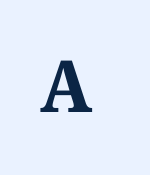
{"serif": "yes", "italic": "no", "bold": "yes", "weight": "bold", "width": "normal", "stroke_contrast": "medium", "x_height": "medium", "monospaced": "no", "underline": "no", "align": "left", "glyph_px": 72}
